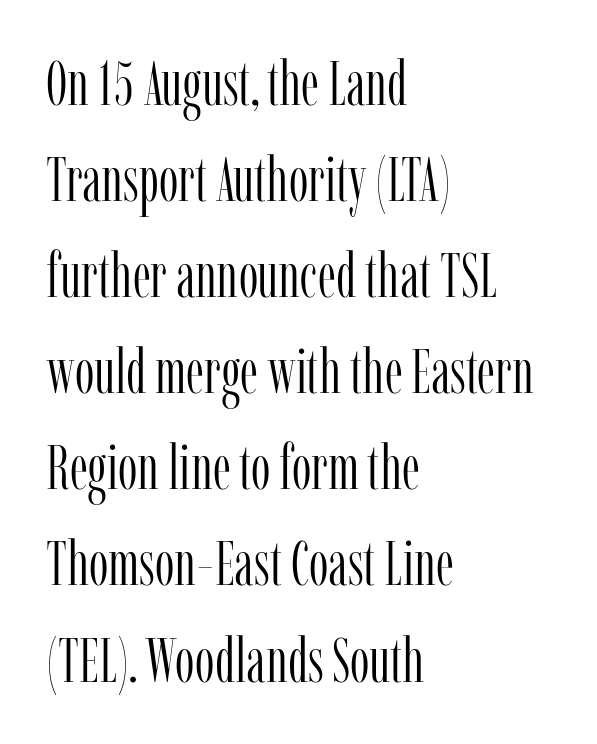
Q: Is the text bold? A: No.
Q: Is the text italic (slanted)? A: No, it is upright.
Q: Is the typeface a serif or a sans-serif typeface? A: Serif.
Q: Is the text underlined? A: No.
Q: How is the paragraph aligned? A: Left-aligned.
Q: Is the spacing between letters normal or unusually wide? A: Normal.
Q: Is the spacing between lines tight, normal or loose? A: Normal.
Q: Width (condensed, normal, or wide)? A: Condensed.
Q: Stroke contrast? A: Low.
Q: x-height? A: Medium.
Q: Monospaced? A: No.
